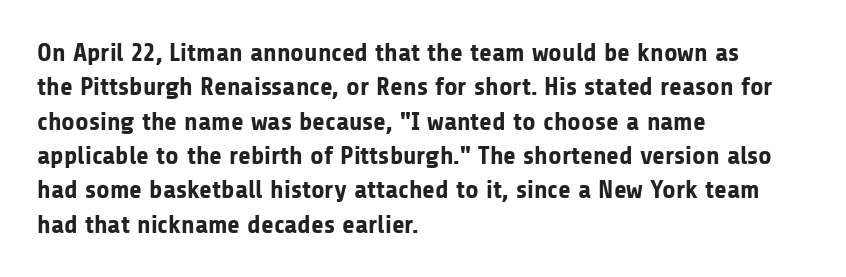
Q: Is the text bold? A: Yes.
Q: Is the text italic (slanted)? A: No, it is upright.
Q: Is the text underlined? A: No.
Q: How is the paragraph aligned? A: Left-aligned.
Q: Is the spacing between letters normal or unusually wide? A: Normal.
Q: Is the spacing between lines tight, normal or loose? A: Normal.
